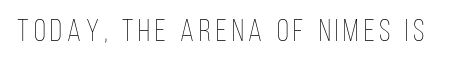
The image shows 31 px thin, condensed type, upright; set not underlined; low stroke contrast and a large x-height.
